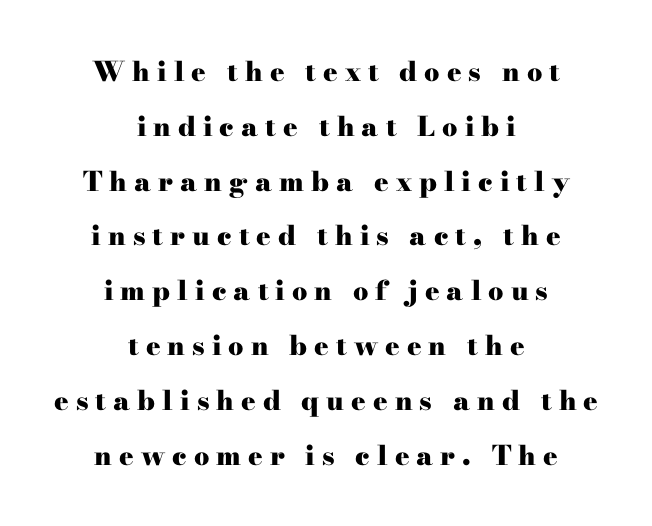
The image shows 27 px bold type, upright; set centered, loose line spacing (2.03x), unusually wide letter spacing (+0.26 em), not underlined.
